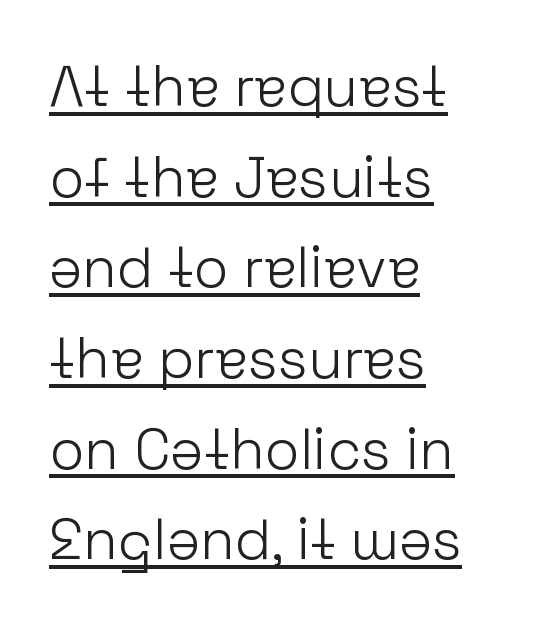
Do the characters align in a grid? No, the font is proportional. This rendering leaves character spacing at its baseline value. You can tell it's not italic because the verticals are truly vertical. Look at the bottom of the vertical strokes: they stop flat, with no serifs.
